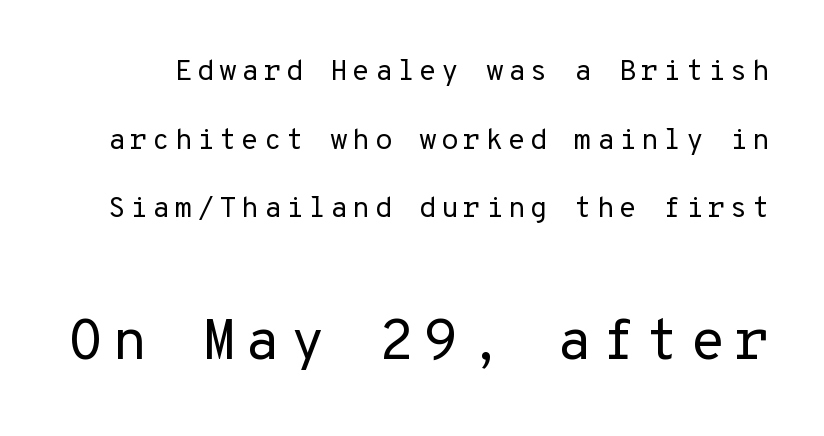
Does the type have serifs? No, each stem ends abruptly. A light-to-regular cut is what we see here. Italic: no, the glyphs are upright roman. Block two is the big one; block one sits smaller above it. The block of text is sparse from top to bottom, with ample space between rows. The passage shown is not underscored anywhere.
